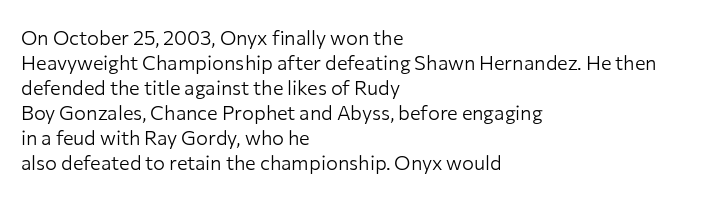
The image shows 20 px text type, upright; set left-aligned, normal line spacing (1.25x), normal letter spacing, not underlined.
